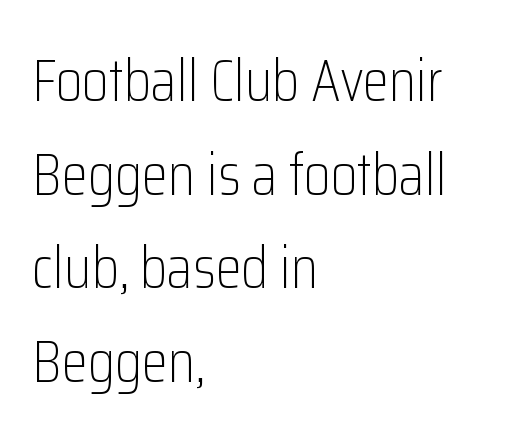
A quiet, ordinary-to-light weight characterises the typeface. The passage shown is typed in a proportional face where columns would drift. The foot of each line stays bare and open. Typographically, this falls in the sans-serif category. Between one letter and the next there's only the usual sliver of space. A student would call this left alignment; a typographer would say flush left, rag right.
